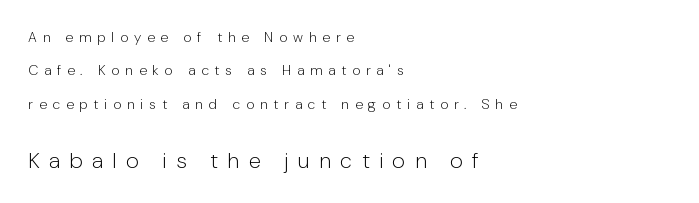
The image shows 22 px text type, upright; set left-aligned, loose line spacing (2.38x), unusually wide letter spacing (+0.42 em), not underlined; the second (bottom) block is 1.57x larger.
